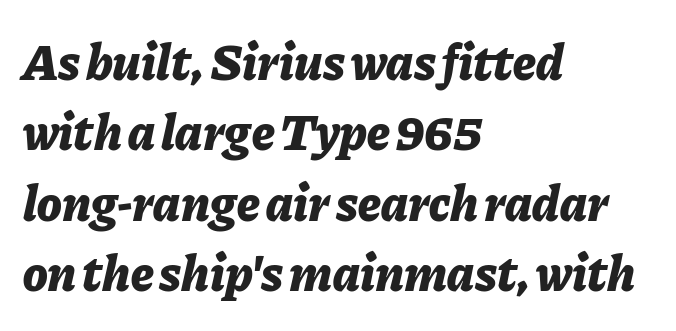
{"italic": "yes", "lean": "right", "slant_degrees": 11, "bold": "yes", "weight": "bold", "width": "normal", "stroke_contrast": "low", "x_height": "medium", "monospaced": "no", "underline": "no", "align": "left", "line_spacing": "normal", "line_spacing_ratio": 1.38, "letter_spacing": "normal", "letter_spacing_em": 0.0, "glyph_px": 51}
